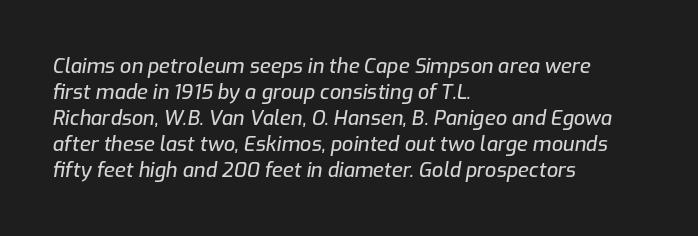
The image shows 20 px text type, italic (leaning right); set left-aligned, normal line spacing (1.3x), normal letter spacing, not underlined.
